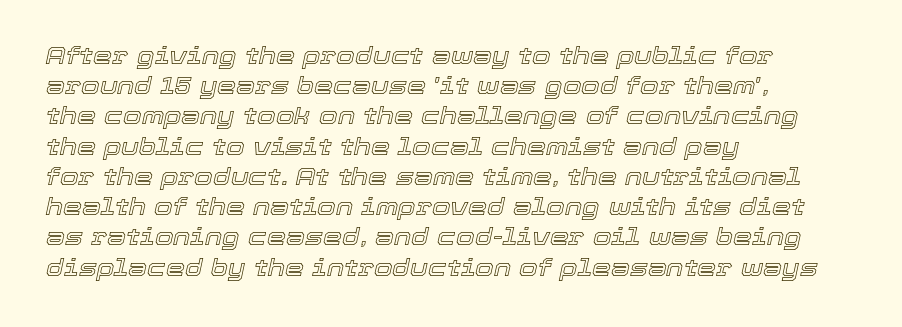
Q: Is the text italic (slanted)? A: Yes, it leans right by about 12 degrees.
Q: Is the text underlined? A: No.
Q: How is the paragraph aligned? A: Left-aligned.
Q: Is the spacing between letters normal or unusually wide? A: Normal.
Q: Is the spacing between lines tight, normal or loose? A: Normal.
